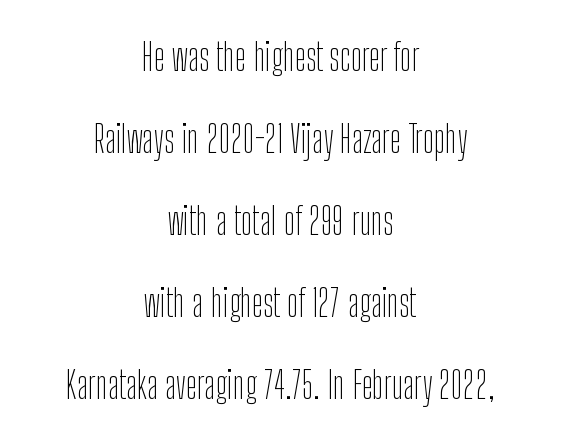
Spacing between characters is what you'd get straight out of the box. Unbolded letterforms with no extra heft. Notice the wide empty band between every row — that's loose leading. The letters stand upright; this is a roman face. Glance below the letters and you will spot only blank space. Observe the absence of serifs on each vertical stroke in this sample.
